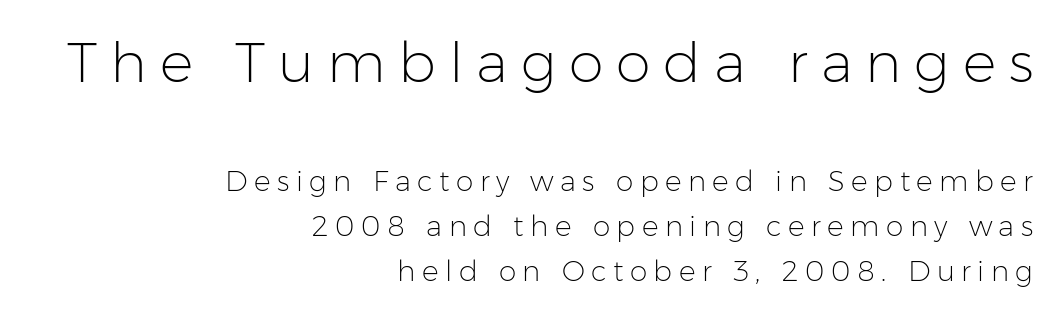
Q: Is the text bold? A: No.
Q: Is the text italic (slanted)? A: No, it is upright.
Q: Is the typeface a serif or a sans-serif typeface? A: Sans-serif.
Q: Is the text underlined? A: No.
Q: How is the paragraph aligned? A: Right-aligned.
Q: Is the spacing between letters normal or unusually wide? A: Unusually wide.
Q: Is the spacing between lines tight, normal or loose? A: Normal.
Q: Which block of text is set in a larger size, the first (top) or the second (bottom)? A: The first (top) one.
Q: Width (condensed, normal, or wide)? A: Normal.
Q: Stroke contrast? A: Low.
Q: x-height? A: Medium.
Q: Monospaced? A: No.
